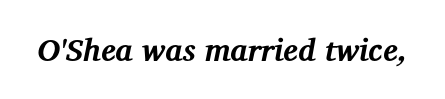
Are there feet on the stems? There are — it's a serif. You could not count columns in this text — the font is proportionally spaced. Standard letterfit; no display-style spreading of the glyphs. The baseline area is clear.
